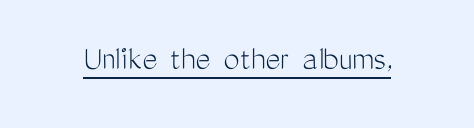
Q: Is the text bold? A: No.
Q: Is the text italic (slanted)? A: No, it is upright.
Q: Is the typeface a serif or a sans-serif typeface? A: Sans-serif.
Q: Is the text underlined? A: Yes.
Q: Is the spacing between letters normal or unusually wide? A: Normal.
Q: Width (condensed, normal, or wide)? A: Condensed.
Q: Stroke contrast? A: Medium.
Q: x-height? A: Medium.
Q: Monospaced? A: No.
